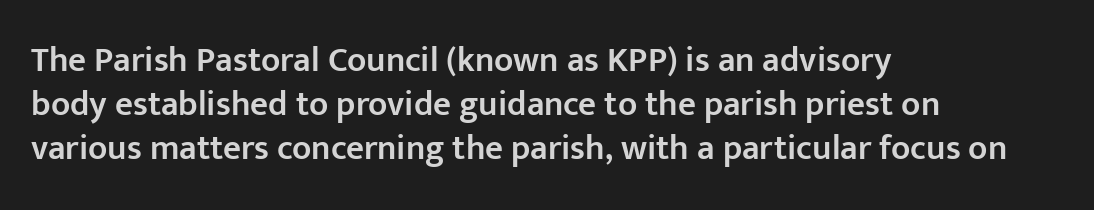
The image shows 35 px semibold sans-serif type, upright; set left-aligned, normal line spacing (1.26x), normal letter spacing, not underlined; low stroke contrast and a medium x-height.
